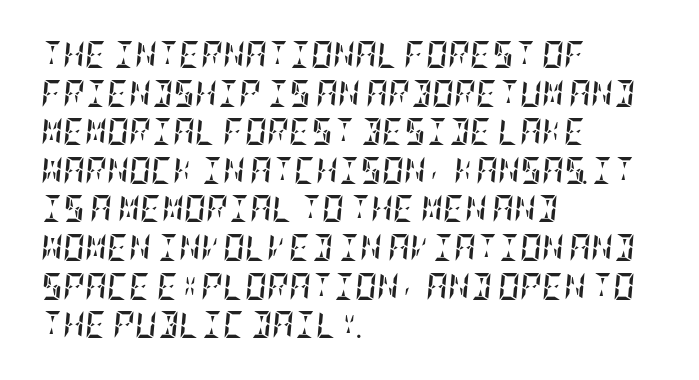
{"italic": "yes", "lean": "right", "slant_degrees": 5, "bold": "yes", "underline": "no", "align": "left", "line_spacing": "normal", "line_spacing_ratio": 1.43, "letter_spacing": "normal", "letter_spacing_em": 0.0, "glyph_px": 27}
